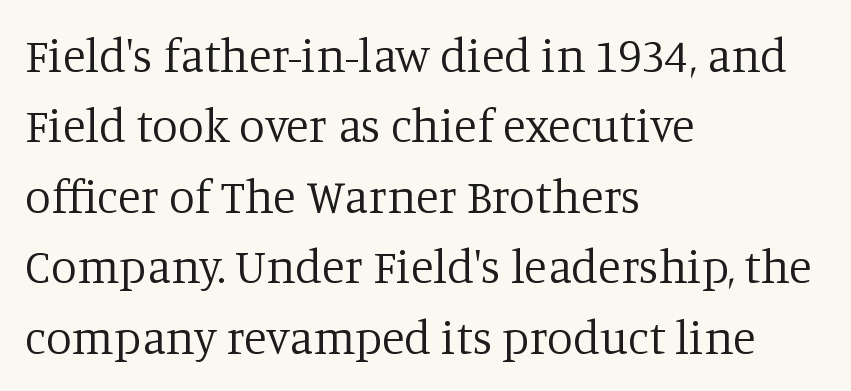
The image shows 47 px regular-weight serif type, upright; set left-aligned, normal line spacing (1.5x), normal letter spacing, not underlined; low stroke contrast and a large x-height.
